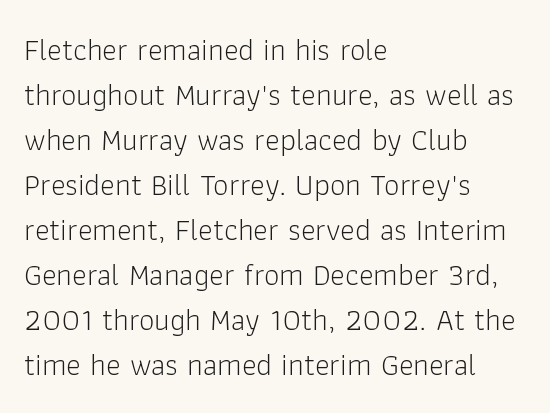
Q: Is the text bold? A: No.
Q: Is the text italic (slanted)? A: No, it is upright.
Q: Is the typeface a serif or a sans-serif typeface? A: Sans-serif.
Q: Is the text underlined? A: No.
Q: How is the paragraph aligned? A: Left-aligned.
Q: Is the spacing between letters normal or unusually wide? A: Normal.
Q: Is the spacing between lines tight, normal or loose? A: Normal.
Q: Width (condensed, normal, or wide)? A: Normal.
Q: Stroke contrast? A: Low.
Q: x-height? A: Medium.
Q: Monospaced? A: No.
